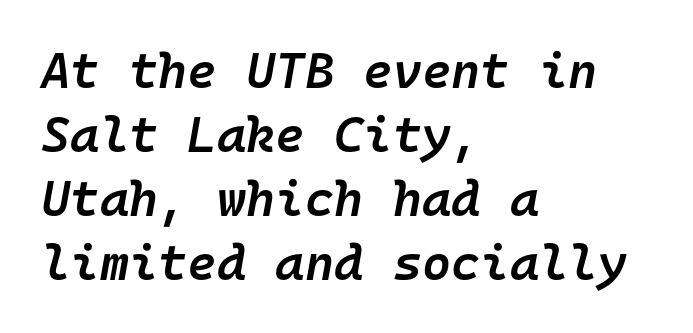
The gaps between neighbouring characters are ordinary and unremarkable. Fixed-width glyphs throughout — classic coding-font behaviour. On the weight axis this lands at semibold, roughly 600. The letters are slanted; this is an italic face. This rendering uses left alignment, leaving the right contour irregular.
